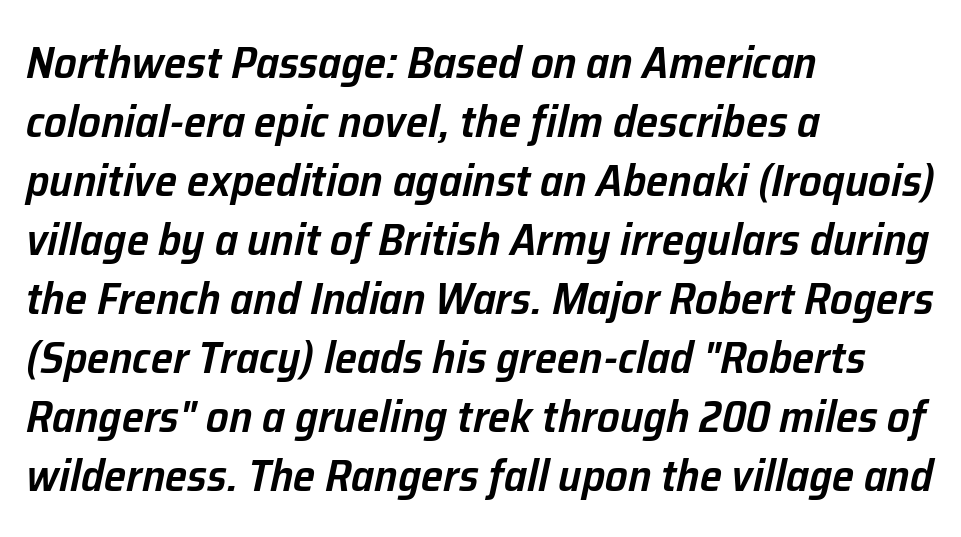
The image shows 45 px semibold type, italic (leaning right); set left-aligned, normal line spacing (1.31x), normal letter spacing, not underlined; low stroke contrast and a medium x-height.
